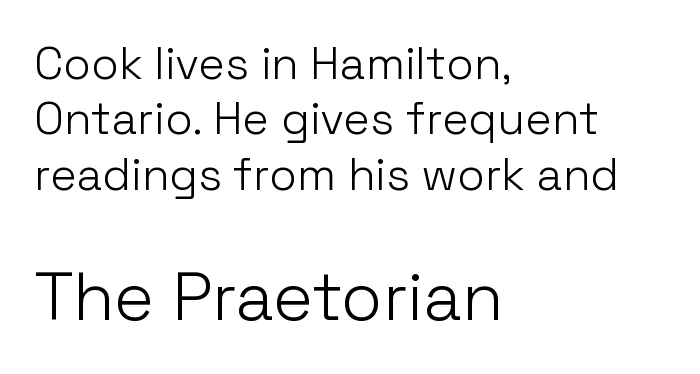
Q: Is the text bold? A: No.
Q: Is the text italic (slanted)? A: No, it is upright.
Q: Is the typeface a serif or a sans-serif typeface? A: Sans-serif.
Q: Is the text underlined? A: No.
Q: How is the paragraph aligned? A: Left-aligned.
Q: Is the spacing between letters normal or unusually wide? A: Normal.
Q: Which block of text is set in a larger size, the first (top) or the second (bottom)? A: The second (bottom) one.
Q: Width (condensed, normal, or wide)? A: Normal.
Q: Stroke contrast? A: Low.
Q: x-height? A: Medium.
Q: Monospaced? A: No.
